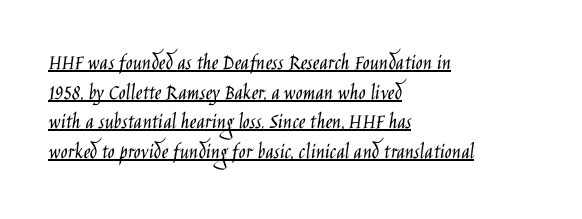
{"bold": "no", "underline": "yes", "align": "left", "line_spacing": "normal", "line_spacing_ratio": 1.29, "letter_spacing": "normal", "letter_spacing_em": 0.0, "glyph_px": 23}
